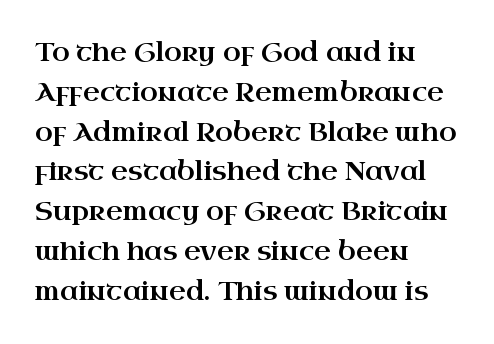
Q: Is the text italic (slanted)? A: No, it is upright.
Q: Is the text underlined? A: No.
Q: How is the paragraph aligned? A: Left-aligned.
Q: Is the spacing between letters normal or unusually wide? A: Normal.
Q: Is the spacing between lines tight, normal or loose? A: Normal.
